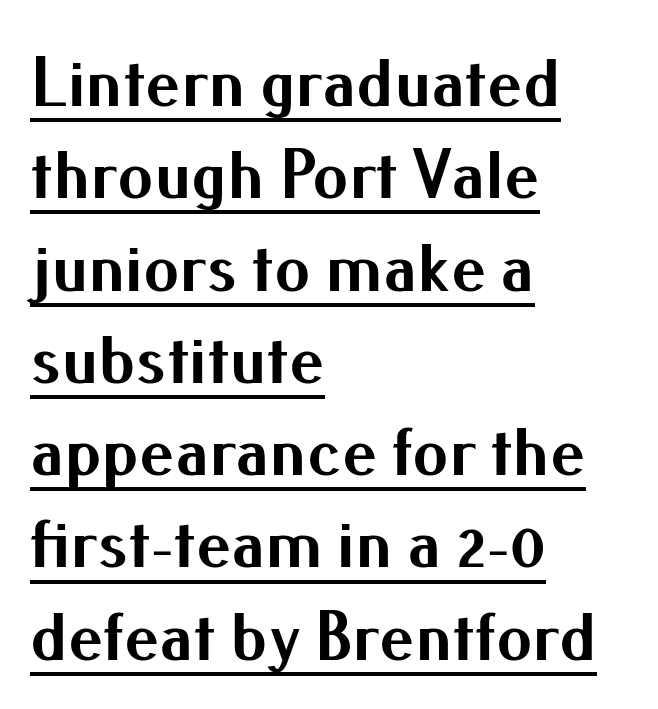
In terms of letterform style, serifs are entirely absent. The typography opts for an upright posture over an oblique one. Underlined type. Caption: multi-line text, flush left, ragged right. Looks like regular typesetting: each glyph gets only the width it needs. These lines keep a tight, regular rhythm from letter to letter.
